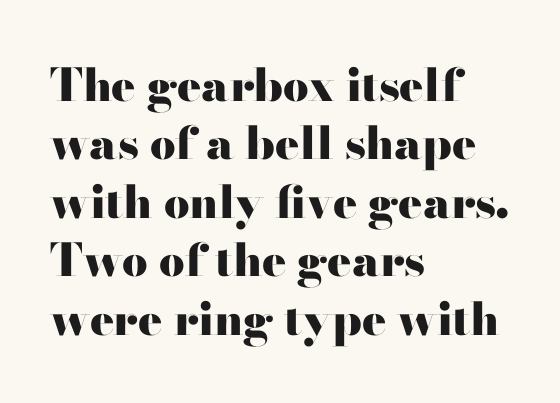
The image shows 45 px heavy, wide serif type, upright; set left-aligned, normal line spacing (1.3x), normal letter spacing, not underlined; high stroke contrast and a small x-height.
